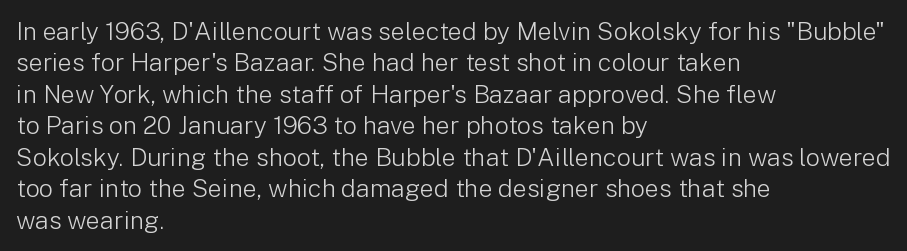
{"italic": "no", "bold": "no", "underline": "no", "align": "left", "line_spacing": "normal", "line_spacing_ratio": 1.26, "letter_spacing": "normal", "letter_spacing_em": 0.0, "glyph_px": 25}
